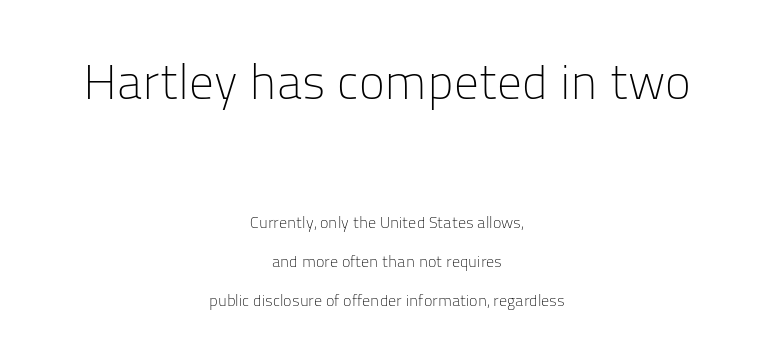
Q: Is the text bold? A: No.
Q: Is the text italic (slanted)? A: No, it is upright.
Q: Is the typeface a serif or a sans-serif typeface? A: Sans-serif.
Q: Is the text underlined? A: No.
Q: How is the paragraph aligned? A: Centered.
Q: Is the spacing between letters normal or unusually wide? A: Normal.
Q: Is the spacing between lines tight, normal or loose? A: Loose.
Q: Which block of text is set in a larger size, the first (top) or the second (bottom)? A: The first (top) one.
Q: Width (condensed, normal, or wide)? A: Normal.
Q: Stroke contrast? A: Low.
Q: x-height? A: Medium.
Q: Monospaced? A: No.
